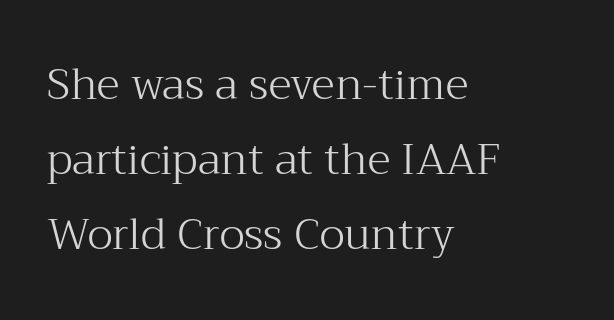
The image shows 43 px light serif type, upright; set left-aligned, line spacing 1.75x, normal letter spacing, not underlined; medium stroke contrast and a medium x-height.
